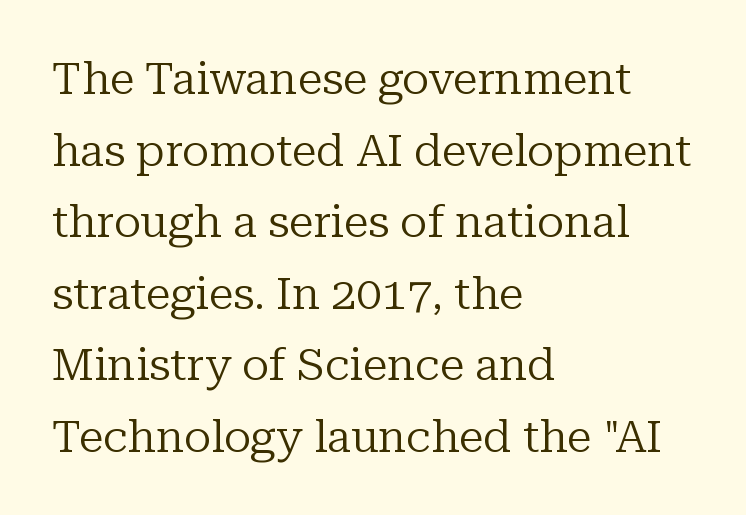
Does the type have serifs? Yes, each stem ends in a small foot. The zone under the glyphs is completely vacant. The typeface has the unassuming heft of standard copy or less. Spacing verdict: proportional, widths tailored to each character. Quick note: interline space is typical.
